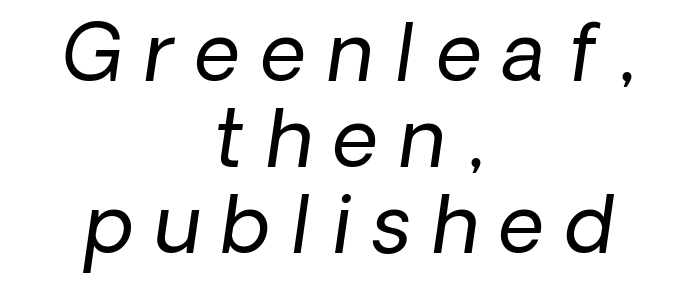
The image shows 79 px regular-weight sans-serif type; set centered, tight line spacing (1.09x), unusually wide letter spacing (+0.27 em), not underlined; low stroke contrast and a medium x-height.
